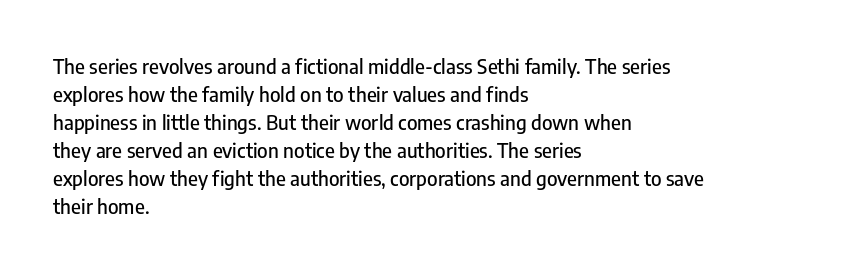
Q: Is the text italic (slanted)? A: No, it is upright.
Q: Is the text underlined? A: No.
Q: How is the paragraph aligned? A: Left-aligned.
Q: Is the spacing between letters normal or unusually wide? A: Normal.
Q: Is the spacing between lines tight, normal or loose? A: Normal.
